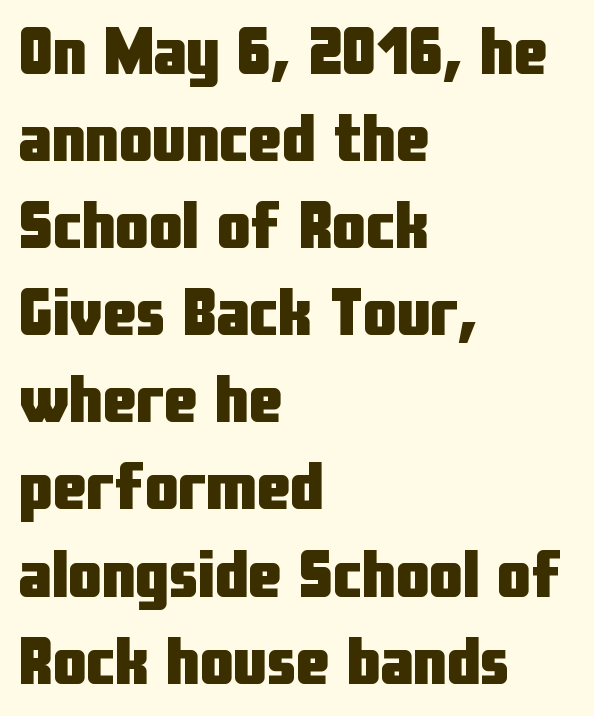
The face used here is proportionally spaced, like ordinary book or web type. Is there any slant? The stems are plumb. The rendering anchors every line to the left-hand side. Compared with typical paragraphs, the rows here are spaced about the same. Check the space under the baseline: it is left empty. The glyphs in this specimen are sans serif.
